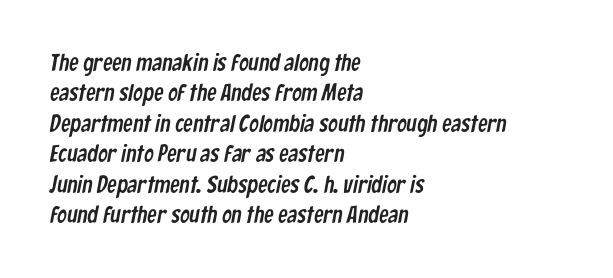
Quick note: underline off. Is the block centered? No — it sits flush against the left margin. There is no visible air inserted between adjacent glyphs. The rendering uses a moderate line-height, typical for paragraphs.
